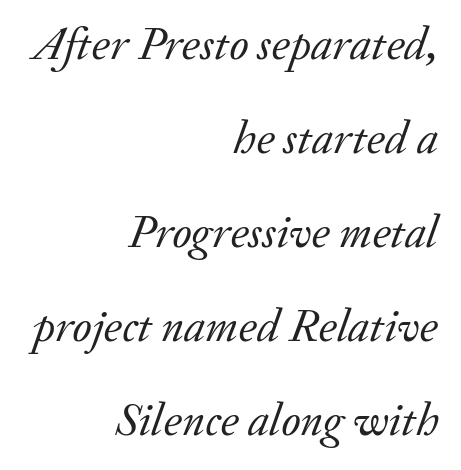
{"serif": "yes", "italic": "yes", "lean": "right", "slant_degrees": 20, "bold": "no", "weight": "regular", "width": "normal", "stroke_contrast": "low", "x_height": "small", "monospaced": "no", "underline": "no", "align": "right", "line_spacing": "loose", "line_spacing_ratio": 2.0, "letter_spacing": "normal", "letter_spacing_em": 0.0, "glyph_px": 47}
